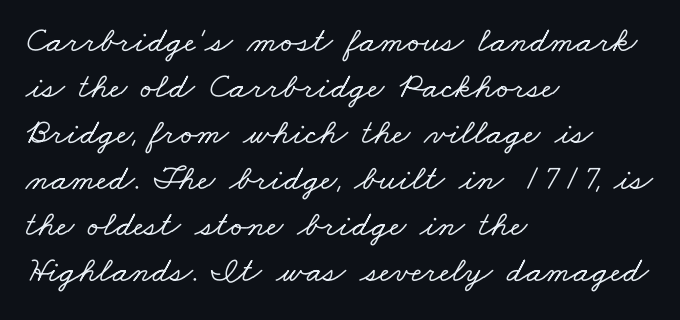
The image shows 36 px wide serif type; set left-aligned, normal line spacing (1.28x), normal letter spacing, not underlined; low stroke contrast and a small x-height.
